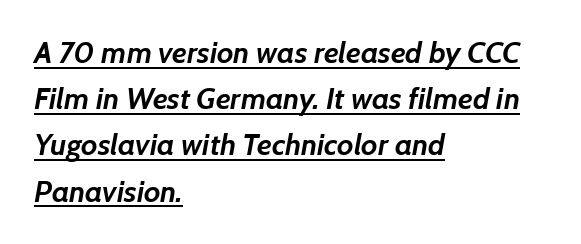
Somebody hit Ctrl+U on this one — the words are underlined. No extra tracking has been applied to these lines. The compositor pushed each line to the left boundary. The passage shown stacks its lines at a standard gap. Weight: bold.
